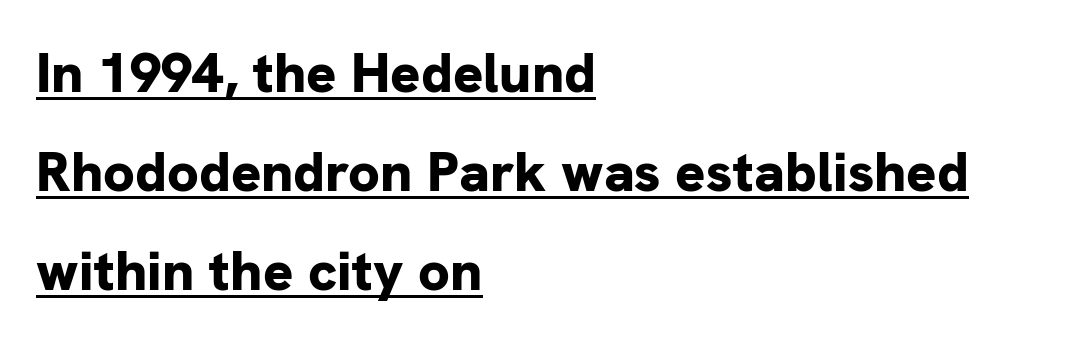
The image shows 56 px bold sans-serif type, upright; set left-aligned, line spacing 1.77x, normal letter spacing, underlined; low stroke contrast and a medium x-height.
